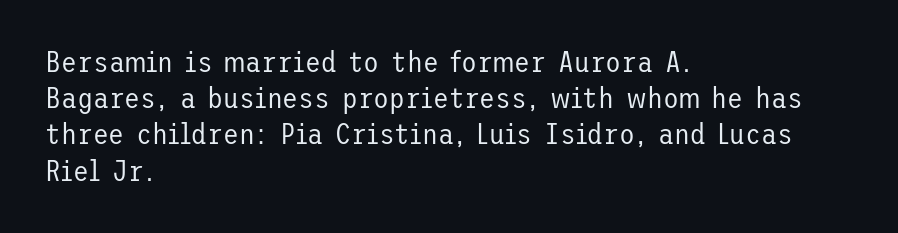
The image shows 29 px regular-weight sans-serif type, upright; set left-aligned, normal line spacing (1.25x), normal letter spacing, not underlined; low stroke contrast and a medium x-height.
